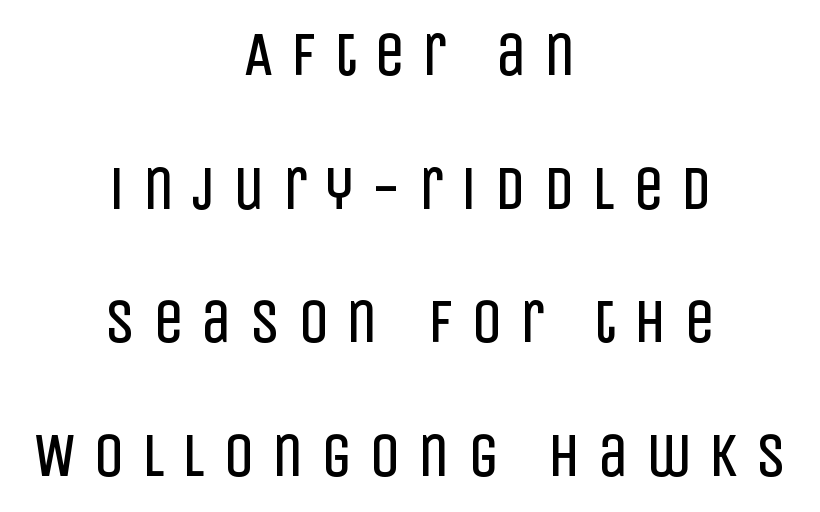
Widely set lines give the paragraph a tall, airy silhouette. The face used here is proportionally spaced, like ordinary book or web type. There is plenty of visible air inserted between adjacent glyphs. The type family on display is of the sans-serif kind. Caption: face not bold, strokes unweighted. Where is the straight margin? There isn't one; the lines are centered.
